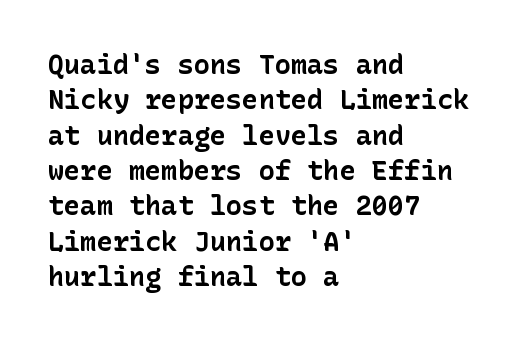
A clean baseline with only descenders dipping below it. These lines stack with their left ends in a neat column. Regular leading. Pretty heavy lettering here — definitely bold. Does extra space separate the letters? No, they use regular spacing.
